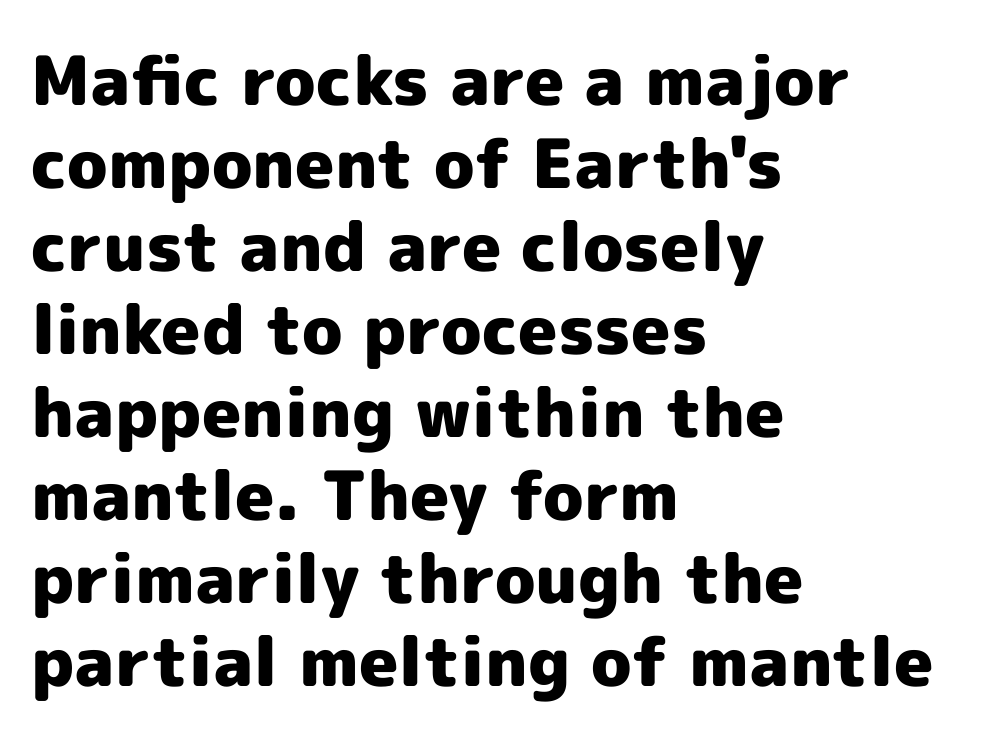
Q: Is the text bold? A: Yes.
Q: Is the text italic (slanted)? A: No, it is upright.
Q: Is the typeface a serif or a sans-serif typeface? A: Sans-serif.
Q: Is the text underlined? A: No.
Q: How is the paragraph aligned? A: Left-aligned.
Q: Is the spacing between letters normal or unusually wide? A: Normal.
Q: Width (condensed, normal, or wide)? A: Normal.
Q: x-height? A: Medium.
Q: Monospaced? A: No.
